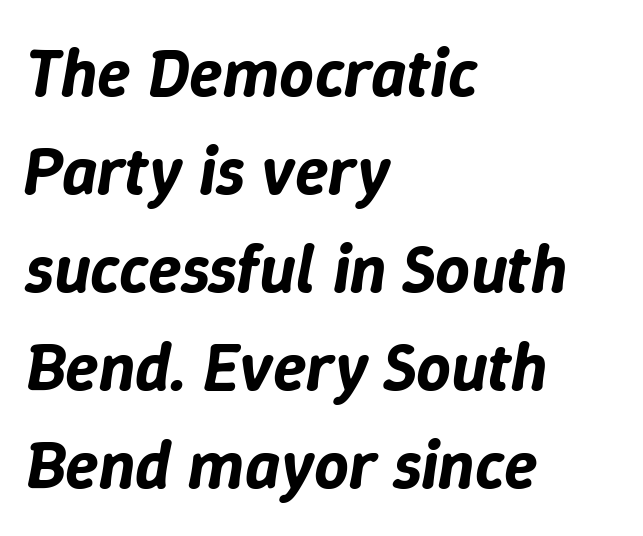
Q: Is the text italic (slanted)? A: Yes, it leans right by about 9 degrees.
Q: Is the text underlined? A: No.
Q: How is the paragraph aligned? A: Left-aligned.
Q: Is the spacing between letters normal or unusually wide? A: Normal.
Q: Is the spacing between lines tight, normal or loose? A: Normal.
Q: Width (condensed, normal, or wide)? A: Normal.
Q: Stroke contrast? A: Low.
Q: x-height? A: Medium.
Q: Monospaced? A: No.
